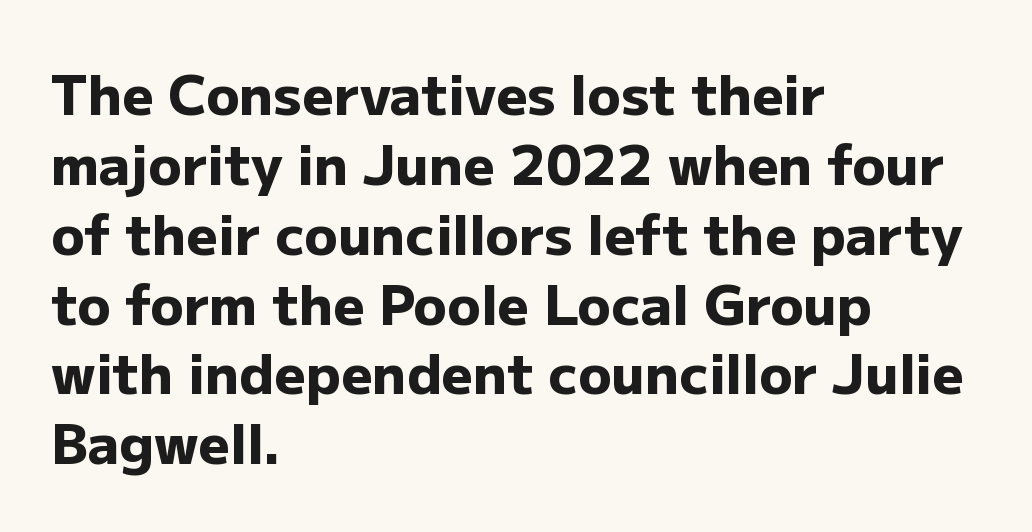
The image shows 55 px heavy sans-serif type, upright; set left-aligned, normal line spacing (1.27x), normal letter spacing, not underlined; low stroke contrast and a medium x-height.
